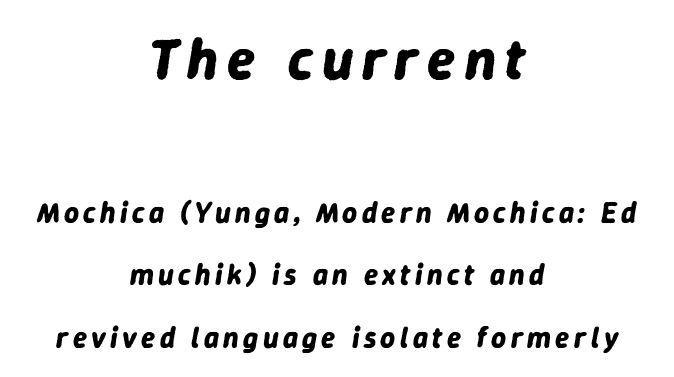
The image shows 58 px bold type, italic (leaning right); set centered, loose line spacing (2.16x), not underlined; the first (top) block is 2.0x larger; low stroke contrast and a medium x-height.
